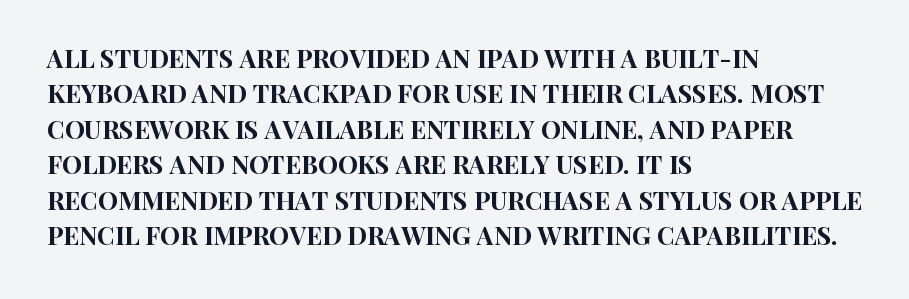
The image shows 25 px text type, upright; set left-aligned, normal line spacing (1.42x), normal letter spacing, not underlined.
